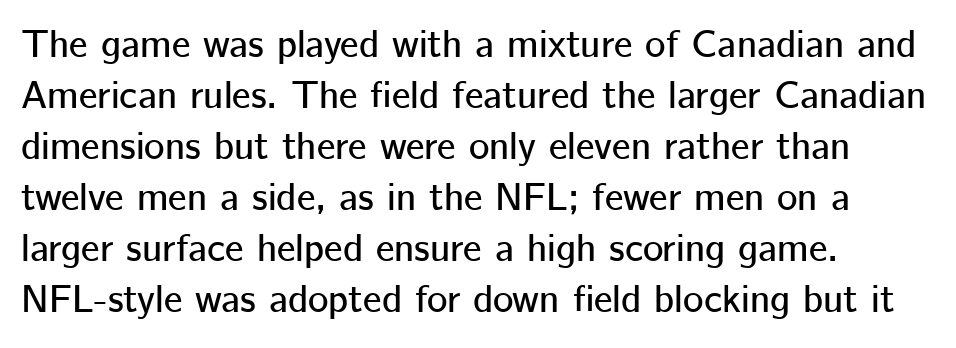
Look at the tracking — it's just the regular setting, nothing added. Line starts are locked; line ends wander. The passage shown is typeset with a sans-serif family. Words float on clear page, feet unadorned. Each letter keeps its own natural width here, so spacing adapts to shape.
